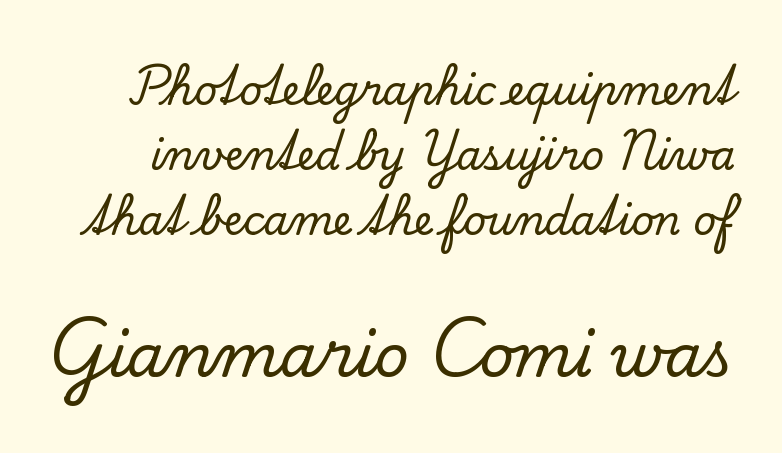
The image shows 60 px serif type; set normal line spacing (1.63x), normal letter spacing, not underlined; the second (bottom) block is 1.5x larger; low stroke contrast and a small x-height.
